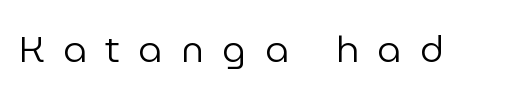
The image shows 37 px regular-weight sans-serif type, upright; set unusually wide letter spacing (+0.5 em), not underlined; low stroke contrast and a medium x-height.
